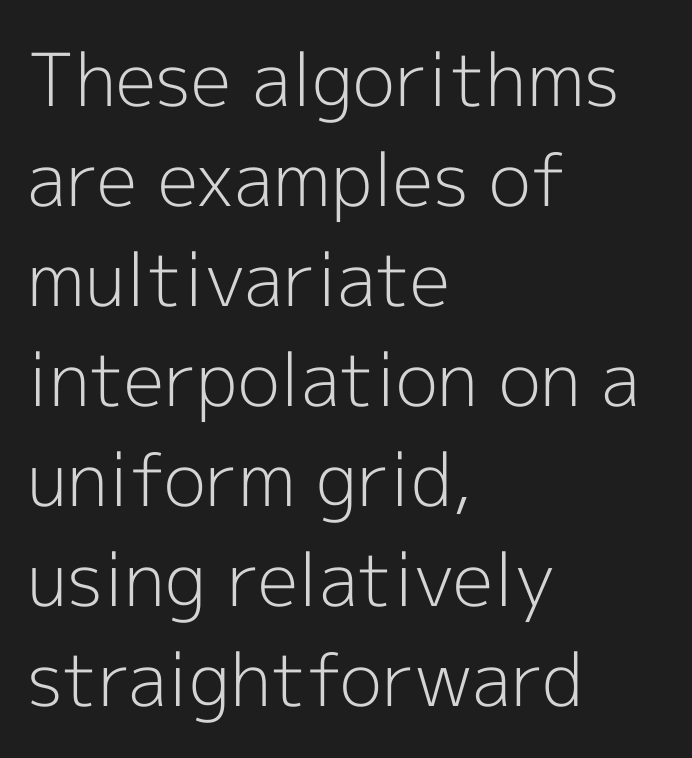
The image shows 73 px light sans-serif type, upright; set left-aligned, normal line spacing (1.37x), normal letter spacing, not underlined; a medium x-height.
